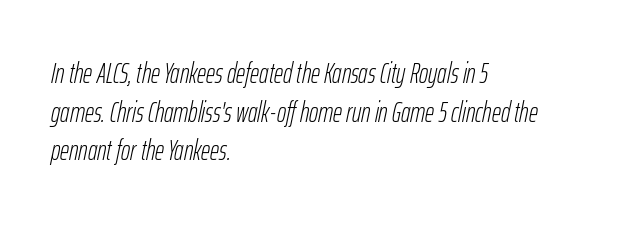
Q: Is the text bold? A: No.
Q: Is the text italic (slanted)? A: Yes, it leans right by about 12 degrees.
Q: Is the text underlined? A: No.
Q: How is the paragraph aligned? A: Left-aligned.
Q: Is the spacing between letters normal or unusually wide? A: Normal.
Q: Is the spacing between lines tight, normal or loose? A: Normal.
Q: Width (condensed, normal, or wide)? A: Condensed.
Q: Stroke contrast? A: Low.
Q: x-height? A: Medium.
Q: Monospaced? A: No.
